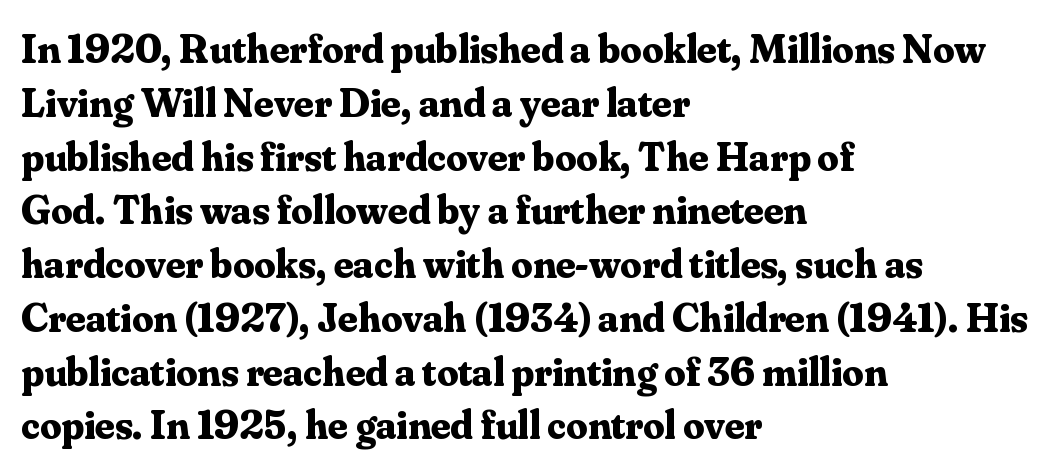
Note the varied advance widths — an 'i' is clearly narrower than an 'm'. Which margin do the lines hug? The left one — the right edge is uneven. No extra tracking has been applied to these lines. Honestly, there is no underline to notice here at all. This sample uses an upright cut, with every glyph sitting square on the baseline.
